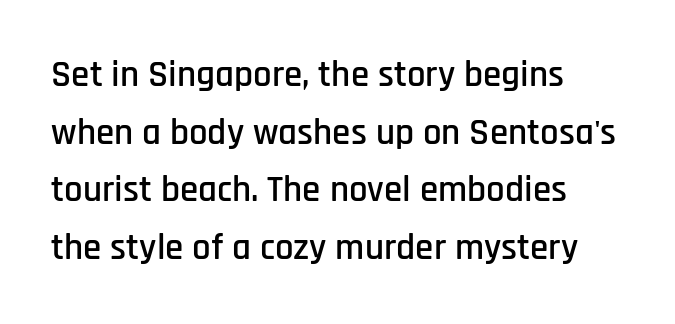
The image shows 37 px condensed sans-serif type, upright; set left-aligned, normal line spacing (1.56x), normal letter spacing, not underlined; low stroke contrast and a large x-height.
